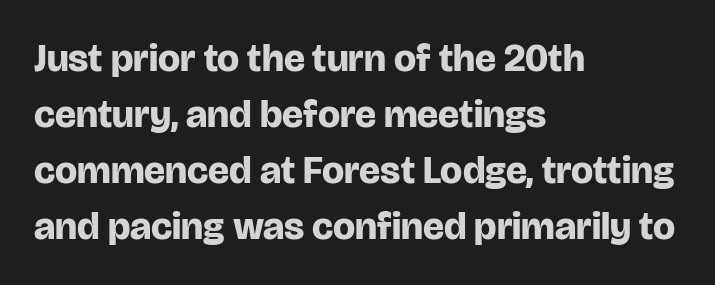
The passage shown is not underscored anywhere. If you drew a line through each stem, it would be perfectly vertical. Nothing unusual about the tracking: characters are spaced as the font intends. This block has exactly the height ordinary leading produces. The sample has been set heavy, in full bold.
